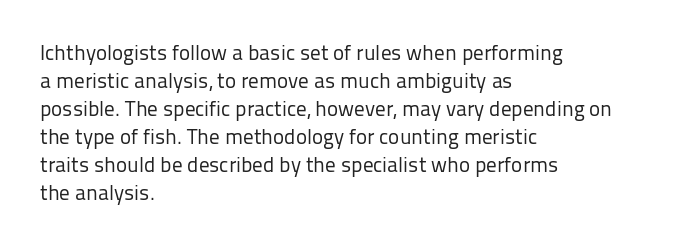
{"italic": "no", "bold": "no", "underline": "no", "align": "left", "line_spacing": "normal", "line_spacing_ratio": 1.33, "letter_spacing": "normal", "letter_spacing_em": 0.0, "glyph_px": 21}
